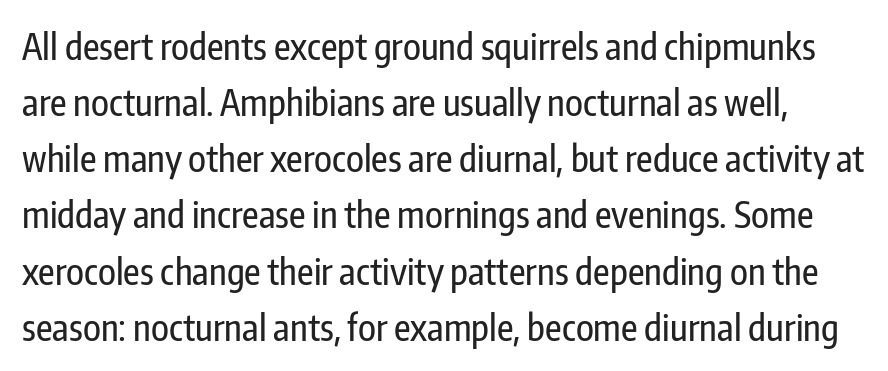
Q: Is the text italic (slanted)? A: No, it is upright.
Q: Is the typeface a serif or a sans-serif typeface? A: Sans-serif.
Q: Is the text underlined? A: No.
Q: Is the spacing between letters normal or unusually wide? A: Normal.
Q: Is the spacing between lines tight, normal or loose? A: Normal.
Q: Width (condensed, normal, or wide)? A: Condensed.
Q: Stroke contrast? A: Low.
Q: x-height? A: Medium.
Q: Monospaced? A: No.
